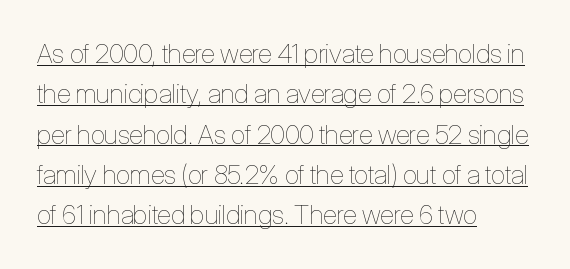
Q: Is the text bold? A: No.
Q: Is the text italic (slanted)? A: No, it is upright.
Q: Is the text underlined? A: Yes.
Q: How is the paragraph aligned? A: Left-aligned.
Q: Is the spacing between letters normal or unusually wide? A: Normal.
Q: Is the spacing between lines tight, normal or loose? A: Normal.
